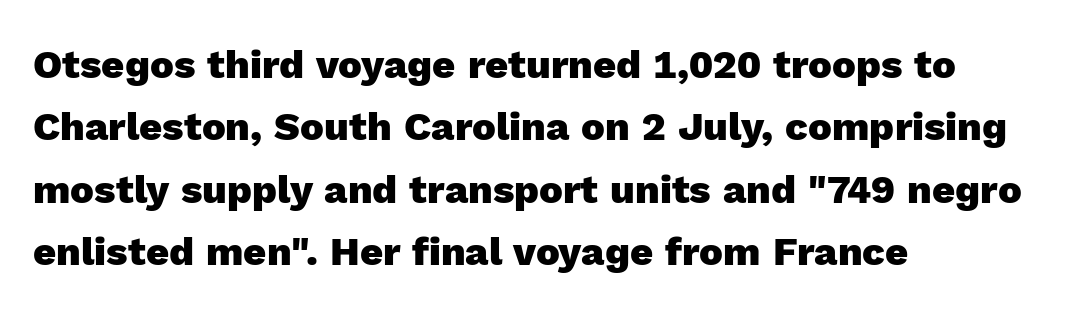
Q: Is the text bold? A: Yes.
Q: Is the text italic (slanted)? A: No, it is upright.
Q: Is the typeface a serif or a sans-serif typeface? A: Sans-serif.
Q: Is the text underlined? A: No.
Q: How is the paragraph aligned? A: Left-aligned.
Q: Is the spacing between letters normal or unusually wide? A: Normal.
Q: Is the spacing between lines tight, normal or loose? A: Normal.
Q: Width (condensed, normal, or wide)? A: Normal.
Q: x-height? A: Medium.
Q: Monospaced? A: No.
